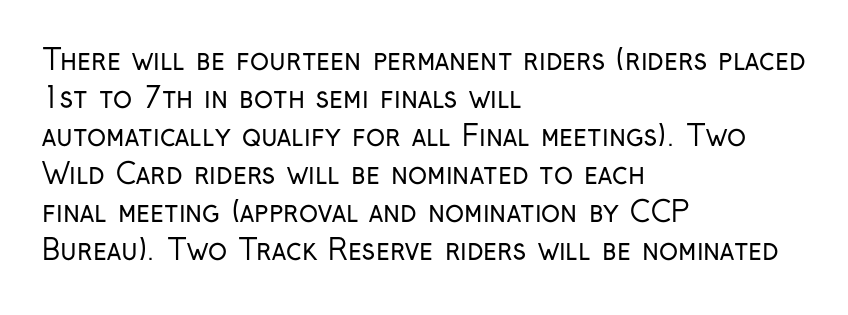
The image shows 28 px regular-weight, condensed sans-serif type, upright; set left-aligned, normal line spacing (1.36x), normal letter spacing, not underlined; low stroke contrast and a medium x-height.
